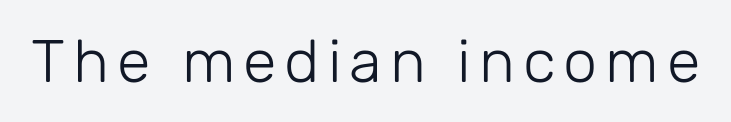
Q: Is the text bold? A: No.
Q: Is the text italic (slanted)? A: No, it is upright.
Q: Is the typeface a serif or a sans-serif typeface? A: Sans-serif.
Q: Is the text underlined? A: No.
Q: Width (condensed, normal, or wide)? A: Normal.
Q: Stroke contrast? A: Low.
Q: x-height? A: Medium.
Q: Monospaced? A: No.
